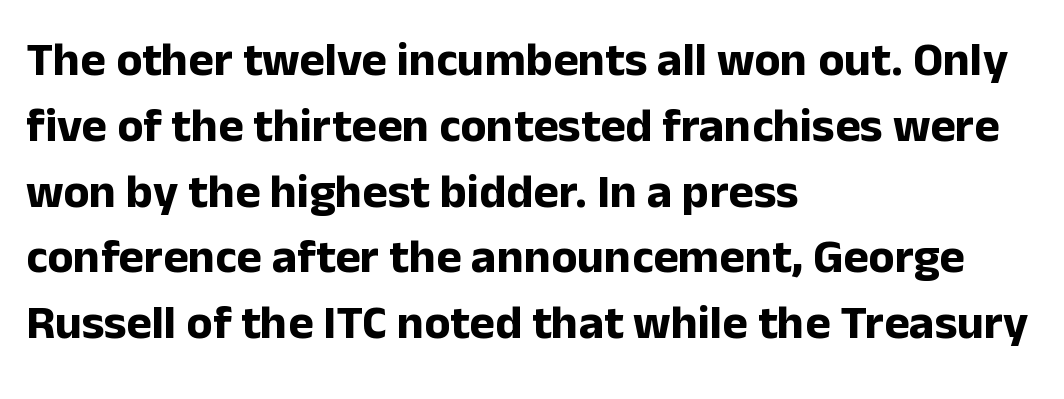
The image shows 48 px bold sans-serif type, upright; set left-aligned, normal line spacing (1.37x), normal letter spacing, not underlined; low stroke contrast and a medium x-height.
